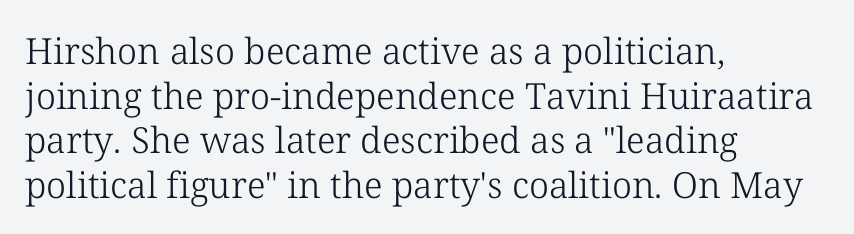
The image shows 36 px light serif type, upright; set left-aligned, line spacing 1.24x, normal letter spacing, not underlined; low stroke contrast and a medium x-height.
